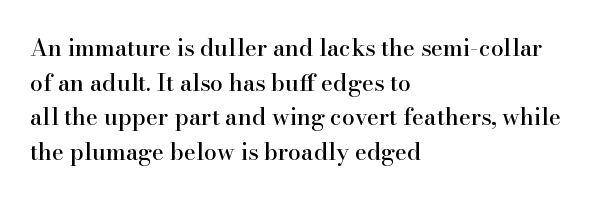
Q: Is the text italic (slanted)? A: No, it is upright.
Q: Is the text underlined? A: No.
Q: How is the paragraph aligned? A: Left-aligned.
Q: Is the spacing between letters normal or unusually wide? A: Normal.
Q: Is the spacing between lines tight, normal or loose? A: Normal.
